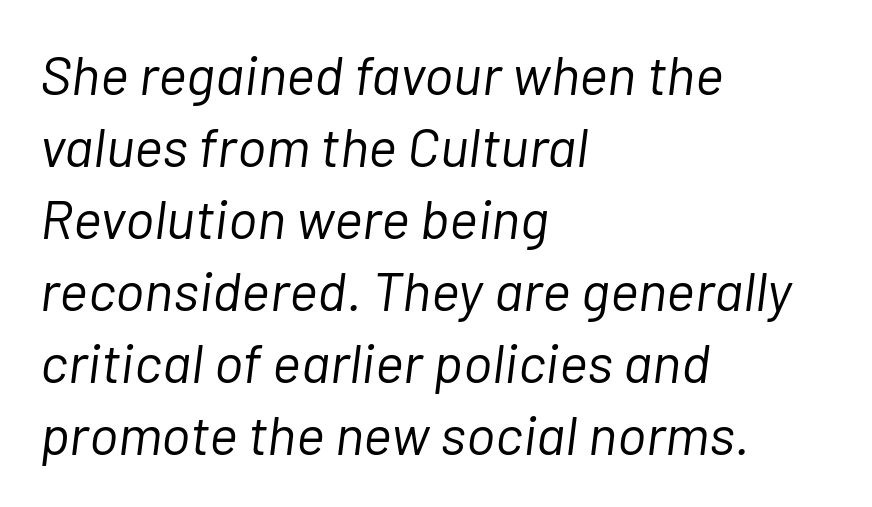
Q: Is the text bold? A: No.
Q: Is the text italic (slanted)? A: Yes, it leans right by about 7 degrees.
Q: Is the text underlined? A: No.
Q: How is the paragraph aligned? A: Left-aligned.
Q: Is the spacing between letters normal or unusually wide? A: Normal.
Q: Is the spacing between lines tight, normal or loose? A: Normal.
Q: Width (condensed, normal, or wide)? A: Normal.
Q: Stroke contrast? A: Low.
Q: x-height? A: Medium.
Q: Monospaced? A: No.
